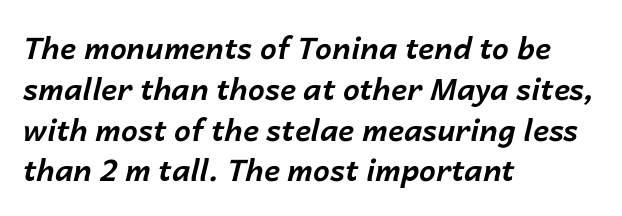
The image shows 30 px bold type, italic (leaning right); set left-aligned, normal line spacing (1.36x), normal letter spacing, not underlined; low stroke contrast and a medium x-height.
